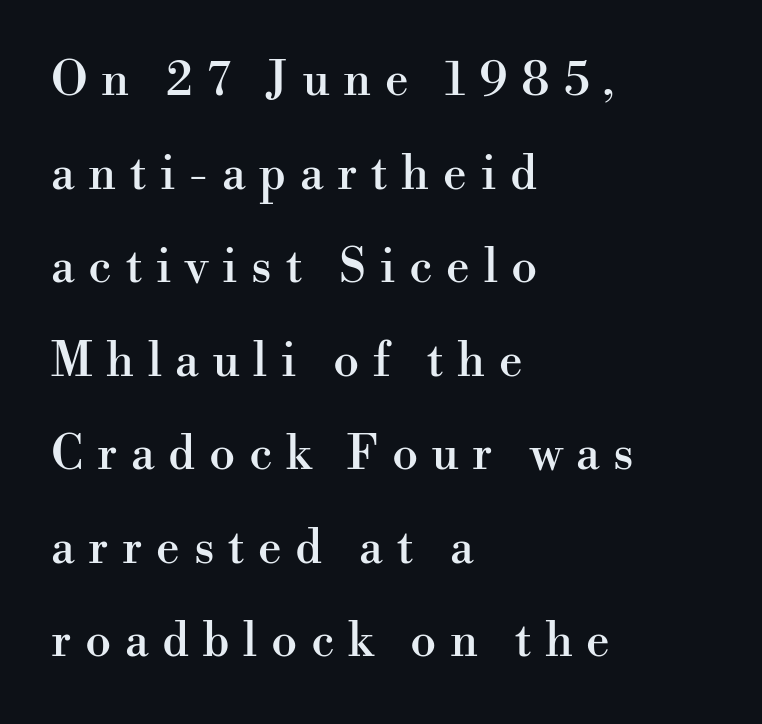
The image shows 47 px serif type, upright; set left-aligned, loose line spacing (1.99x), unusually wide letter spacing (+0.29 em), not underlined; high stroke contrast and a small x-height.
